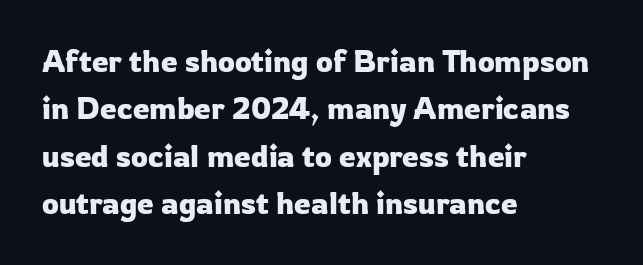
Q: Is the text italic (slanted)? A: No, it is upright.
Q: Is the typeface a serif or a sans-serif typeface? A: Sans-serif.
Q: Is the text underlined? A: No.
Q: How is the paragraph aligned? A: Left-aligned.
Q: Is the spacing between letters normal or unusually wide? A: Normal.
Q: Is the spacing between lines tight, normal or loose? A: Normal.
Q: Width (condensed, normal, or wide)? A: Normal.
Q: Stroke contrast? A: Low.
Q: x-height? A: Medium.
Q: Monospaced? A: No.
